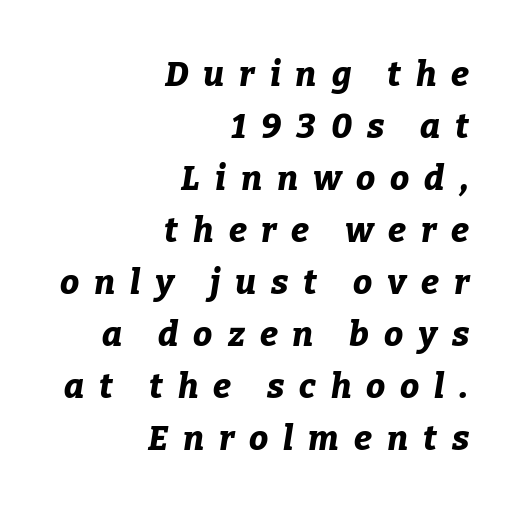
The image shows 34 px bold type, italic (leaning right); set right-aligned, normal line spacing (1.53x), unusually wide letter spacing (+0.44 em), not underlined; low stroke contrast and a medium x-height.
